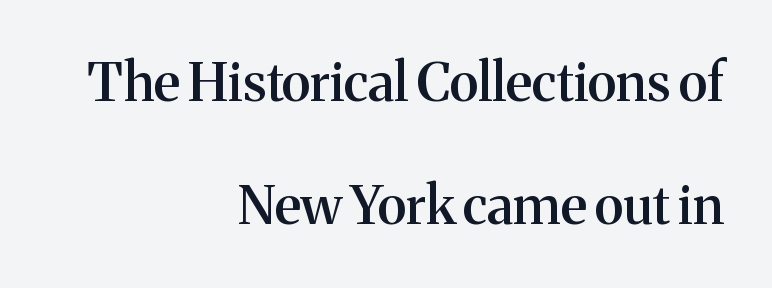
Moderately thickened strokes mark this as semibold type. Each line ends at the same right margin while the left side varies. The rendering shows small feet on the letterforms — a serif design. The tracking reads as untouched default to a designer's eye.
